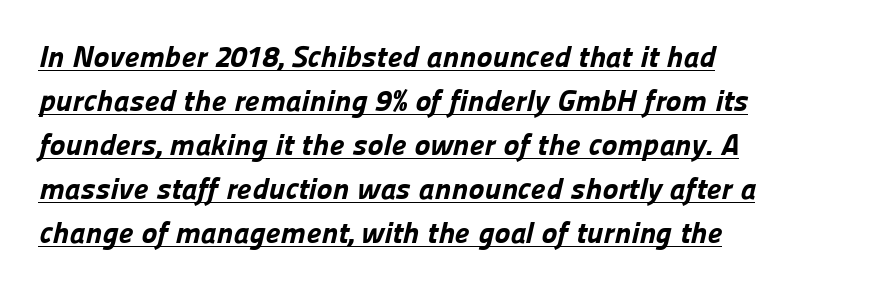
The image shows 30 px bold sans-serif type; set left-aligned, normal line spacing (1.47x), normal letter spacing, underlined; low stroke contrast and a medium x-height.
